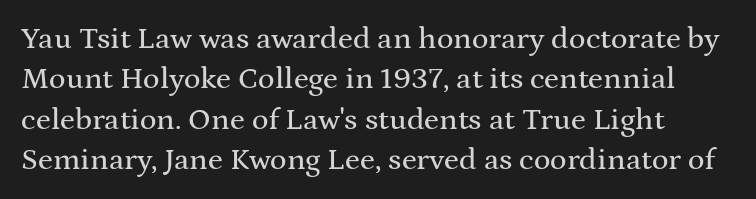
The image shows 31 px wide serif type, upright; set normal line spacing (1.3x), normal letter spacing, not underlined; medium stroke contrast and a medium x-height.
